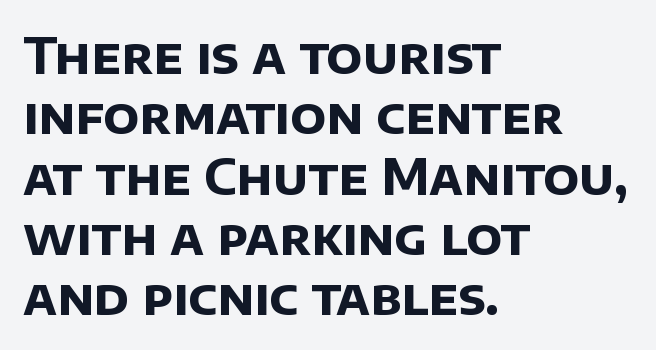
Words appear dense and cohesive because spacing is normal. Unmarked baselines from the first word to the last. Which margin do the lines hug? The left one — the right edge is uneven. Here the designer chose a conventional face with non-uniform glyph widths. This is sans-serif lettering, the kind often seen on screens and signage.
